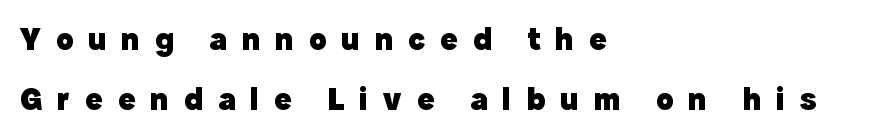
Q: Is the text bold? A: Yes.
Q: Is the text italic (slanted)? A: No, it is upright.
Q: Is the typeface a serif or a sans-serif typeface? A: Sans-serif.
Q: Is the text underlined? A: No.
Q: How is the paragraph aligned? A: Left-aligned.
Q: Is the spacing between letters normal or unusually wide? A: Unusually wide.
Q: Width (condensed, normal, or wide)? A: Normal.
Q: x-height? A: Medium.
Q: Monospaced? A: No.
